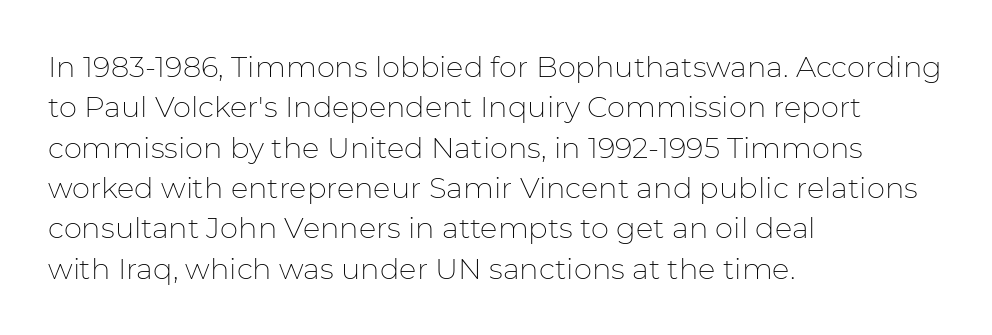
The image shows 29 px thin sans-serif type, upright; set left-aligned, normal line spacing (1.39x), normal letter spacing, not underlined; low stroke contrast and a medium x-height.
